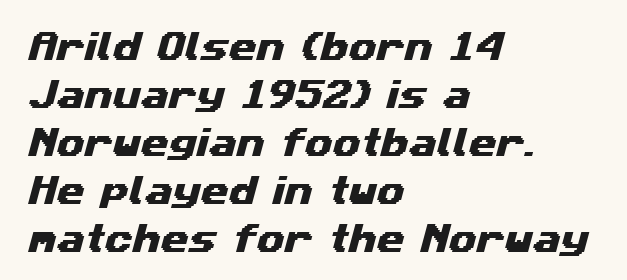
The image shows 32 px wide sans-serif type; set left-aligned, normal line spacing (1.5x), normal letter spacing, not underlined; medium stroke contrast and a medium x-height.
